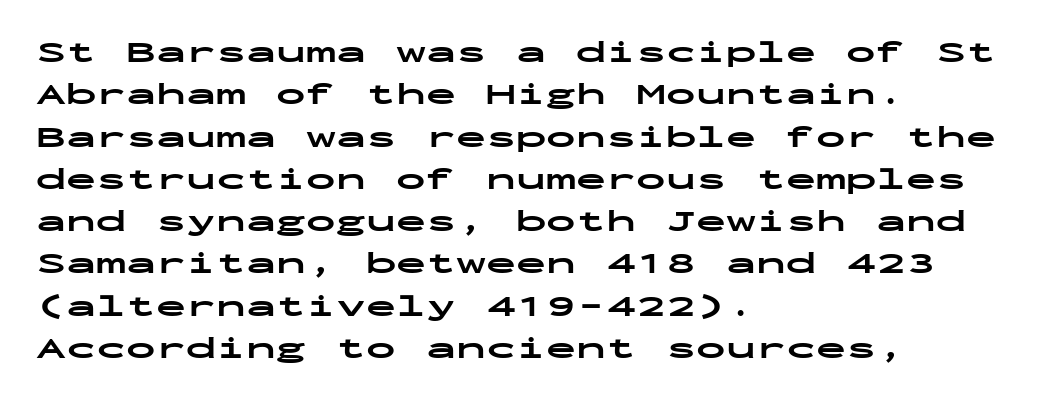
The image shows 30 px bold, wide sans-serif type, upright, monospaced; set left-aligned, normal line spacing (1.41x), normal letter spacing, not underlined; low stroke contrast and a medium x-height.
